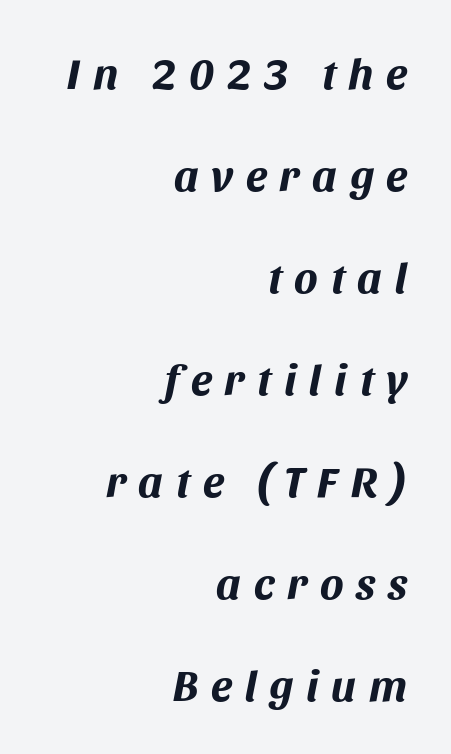
The letters are bold, with thick, heavy strokes. Character widths vary here, with narrow letters taking less room than wide ones. This sample uses expanded letter spacing, leaving extra air between glyphs. If you measured baseline to baseline, you'd find a long distance.
